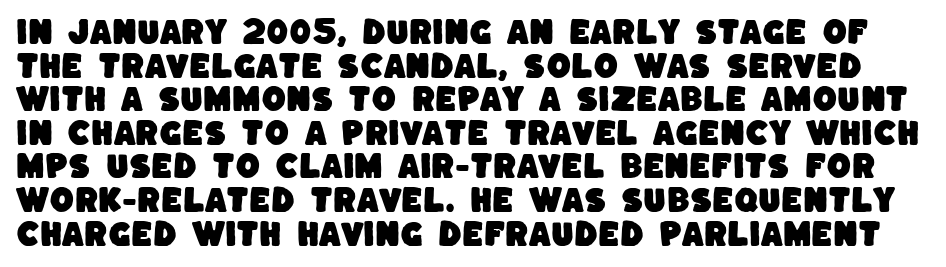
Q: Is the typeface a serif or a sans-serif typeface? A: Sans-serif.
Q: Is the text underlined? A: No.
Q: Is the spacing between letters normal or unusually wide? A: Normal.
Q: Width (condensed, normal, or wide)? A: Normal.
Q: Stroke contrast? A: Low.
Q: x-height? A: Large.
Q: Monospaced? A: No.
